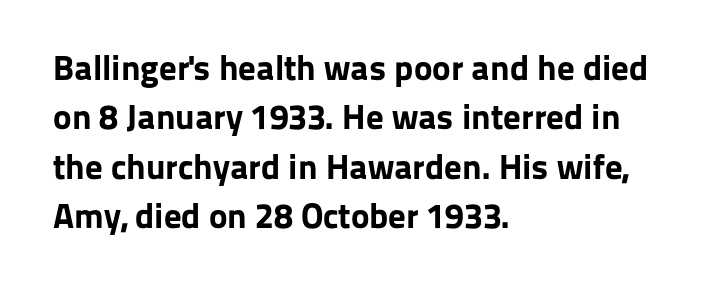
The setting favours the left margin, as ordinary paragraphs usually do. Quick note: not italic, upright. These lines sit exactly where default settings would place them. Check under the words: just untouched page. Varying glyph widths throughout — classic text-font behaviour. Is the type bold? Yes — the strokes are clearly thick and heavy.
